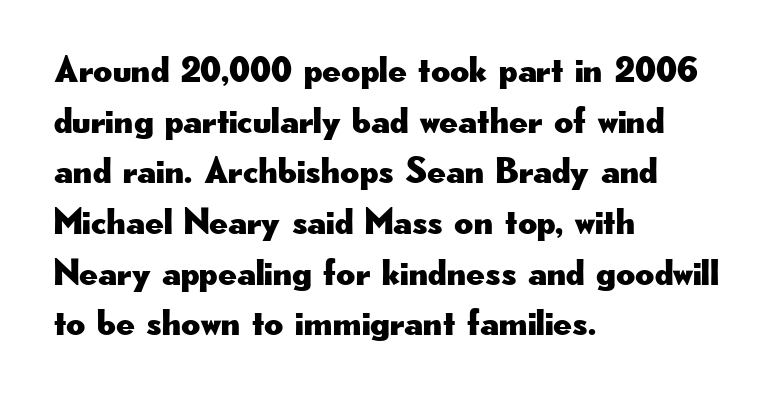
Q: Is the text italic (slanted)? A: No, it is upright.
Q: Is the typeface a serif or a sans-serif typeface? A: Sans-serif.
Q: Is the text underlined? A: No.
Q: How is the paragraph aligned? A: Left-aligned.
Q: Is the spacing between letters normal or unusually wide? A: Normal.
Q: Is the spacing between lines tight, normal or loose? A: Normal.
Q: Width (condensed, normal, or wide)? A: Wide.
Q: Stroke contrast? A: Low.
Q: x-height? A: Small.
Q: Monospaced? A: No.
